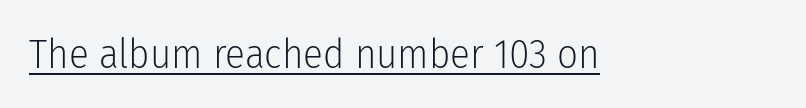
Q: Is the text bold? A: No.
Q: Is the text italic (slanted)? A: No, it is upright.
Q: Is the typeface a serif or a sans-serif typeface? A: Sans-serif.
Q: Is the text underlined? A: Yes.
Q: Is the spacing between letters normal or unusually wide? A: Normal.
Q: Width (condensed, normal, or wide)? A: Condensed.
Q: Stroke contrast? A: Low.
Q: x-height? A: Medium.
Q: Monospaced? A: No.
